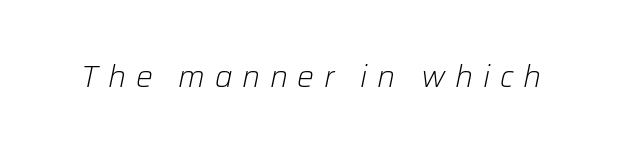
Unbolded letterforms with no extra heft. You could only call the tracking loose — the letters float apart. The font's italic variant was chosen for this text. The gap between lines stays unmarked. Here the designer chose a conventional face with non-uniform glyph widths.
